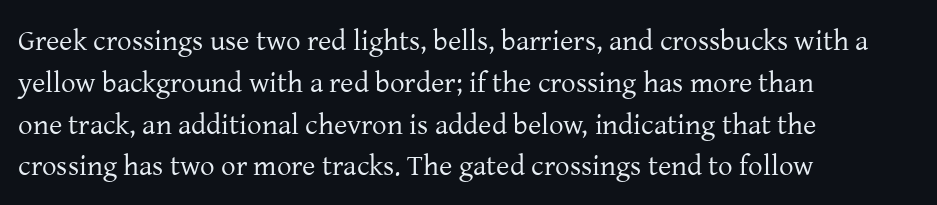
The image shows 29 px regular-weight serif type, upright; set left-aligned, normal line spacing (1.44x), normal letter spacing, not underlined; low stroke contrast and a medium x-height.
